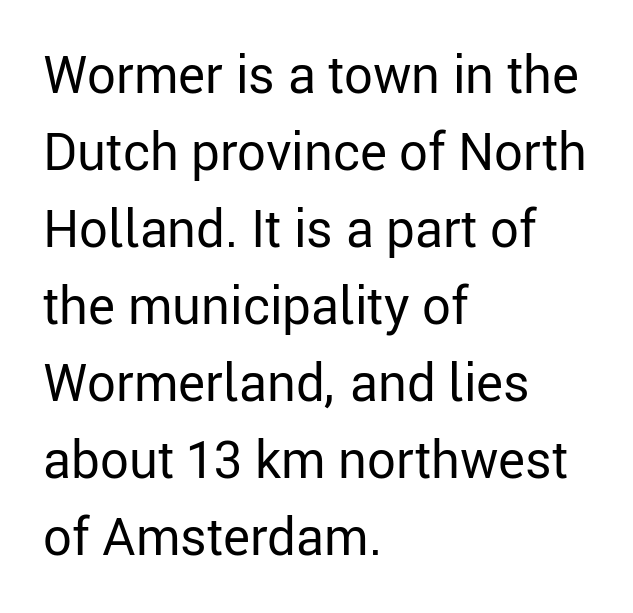
Q: Is the text bold? A: No.
Q: Is the text italic (slanted)? A: No, it is upright.
Q: Is the typeface a serif or a sans-serif typeface? A: Sans-serif.
Q: Is the text underlined? A: No.
Q: How is the paragraph aligned? A: Left-aligned.
Q: Is the spacing between letters normal or unusually wide? A: Normal.
Q: Is the spacing between lines tight, normal or loose? A: Normal.
Q: Width (condensed, normal, or wide)? A: Normal.
Q: Stroke contrast? A: Low.
Q: x-height? A: Medium.
Q: Monospaced? A: No.
